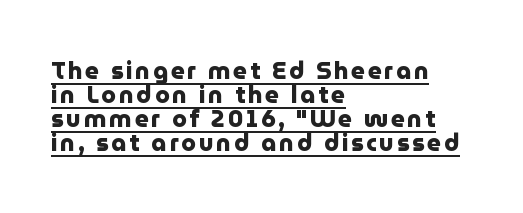
The image shows 24 px bold type, upright; set left-aligned, tight line spacing (1.0x), underlined.
